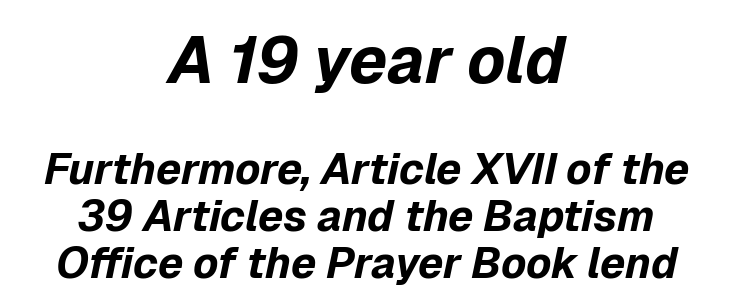
{"italic": "yes", "lean": "right", "slant_degrees": 12, "bold": "yes", "weight": "bold", "width": "normal", "stroke_contrast": "low", "x_height": "medium", "monospaced": "no", "underline": "no", "align": "center", "line_spacing": "tight", "line_spacing_ratio": 1.09, "letter_spacing": "normal", "letter_spacing_em": 0.0, "larger_block": "first", "size_ratio": 1.51, "glyph_px": 65}
